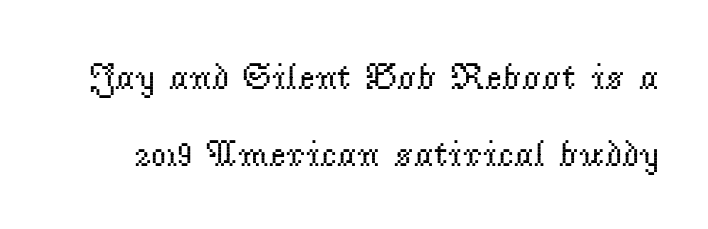
{"serif": "yes", "italic": "no", "bold": "no", "weight": "regular", "width": "normal", "stroke_contrast": "low", "x_height": "small", "monospaced": "no", "underline": "no", "line_spacing": "loose", "line_spacing_ratio": 2.07, "letter_spacing": "normal", "letter_spacing_em": 0.0, "glyph_px": 37}
